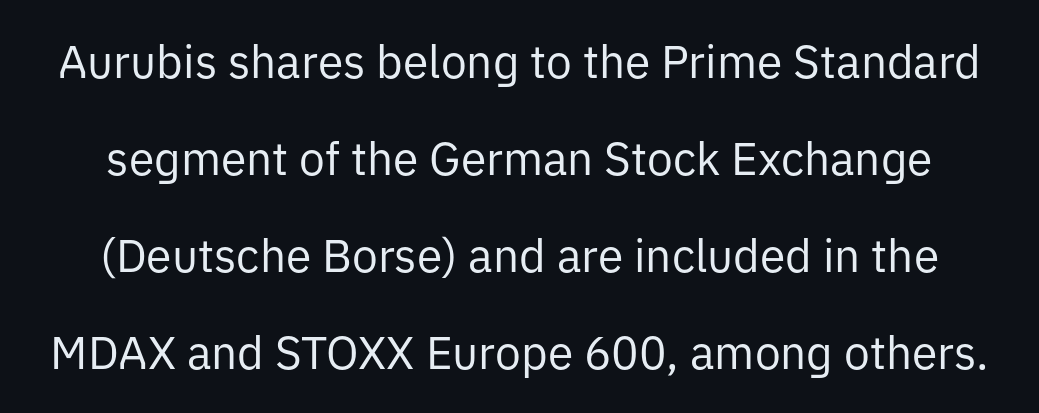
The strokes are not fattened; the text isn't bold. Think of a printed novel: that variable character pitch is what you see here. Plain, unruled lines of type. In terms of leading, this rendering errs on the spacious side. Do the letters lean? They stand straight.
